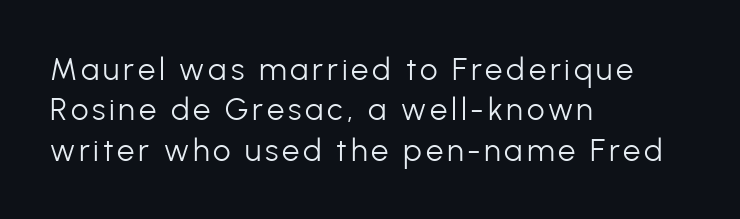
{"serif": "no", "italic": "no", "bold": "no", "weight": "light", "width": "normal", "stroke_contrast": "low", "x_height": "medium", "monospaced": "no", "underline": "no", "align": "left", "line_spacing": "normal", "line_spacing_ratio": 1.3, "glyph_px": 31}
